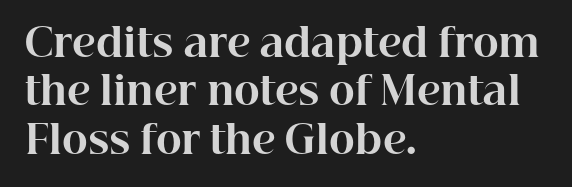
Q: Is the text bold? A: Yes.
Q: Is the text italic (slanted)? A: No, it is upright.
Q: Is the typeface a serif or a sans-serif typeface? A: Serif.
Q: Is the text underlined? A: No.
Q: How is the paragraph aligned? A: Left-aligned.
Q: Is the spacing between letters normal or unusually wide? A: Normal.
Q: Width (condensed, normal, or wide)? A: Normal.
Q: Stroke contrast? A: High.
Q: x-height? A: Medium.
Q: Monospaced? A: No.
